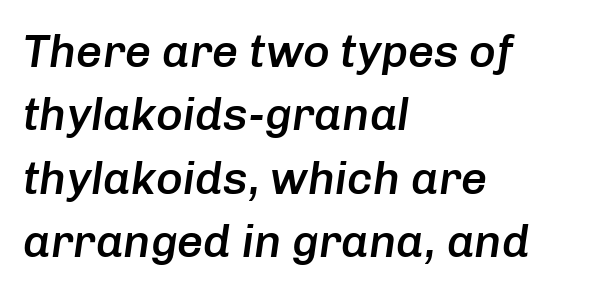
Q: Is the text bold? A: Semi-bold.
Q: Is the text italic (slanted)? A: Yes, it leans right by about 8 degrees.
Q: Is the text underlined? A: No.
Q: How is the paragraph aligned? A: Left-aligned.
Q: Is the spacing between letters normal or unusually wide? A: Normal.
Q: Is the spacing between lines tight, normal or loose? A: Normal.
Q: Width (condensed, normal, or wide)? A: Normal.
Q: Stroke contrast? A: Low.
Q: x-height? A: Medium.
Q: Monospaced? A: No.
